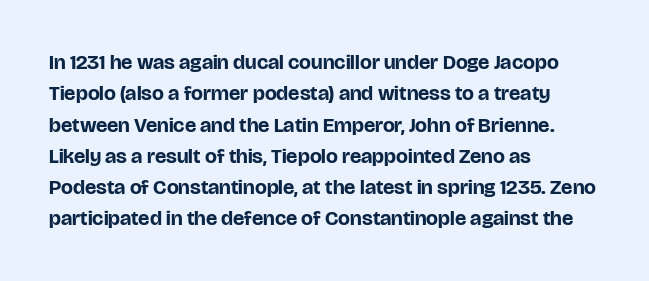
Q: Is the text bold? A: Yes.
Q: Is the text italic (slanted)? A: No, it is upright.
Q: Is the text underlined? A: No.
Q: How is the paragraph aligned? A: Left-aligned.
Q: Is the spacing between letters normal or unusually wide? A: Normal.
Q: Is the spacing between lines tight, normal or loose? A: Normal.
